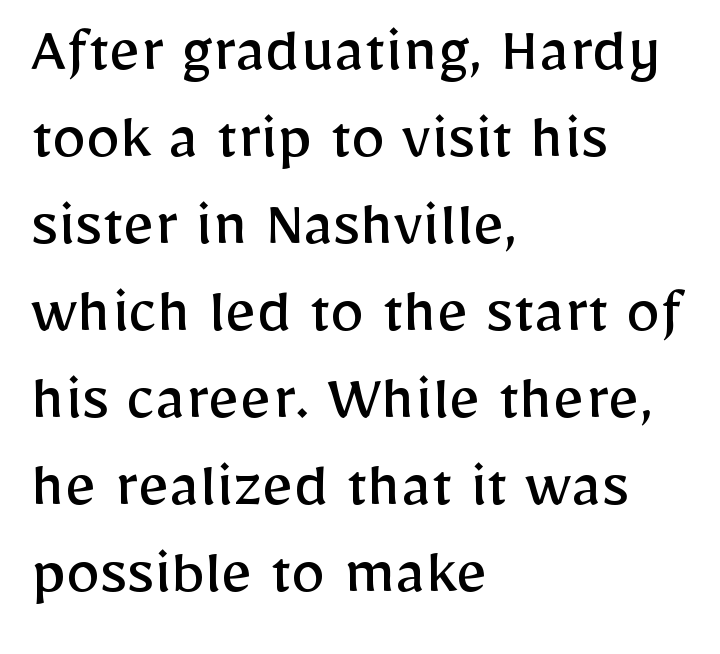
Q: Is the text bold? A: No.
Q: Is the text italic (slanted)? A: No, it is upright.
Q: Is the typeface a serif or a sans-serif typeface? A: Sans-serif.
Q: Is the text underlined? A: No.
Q: How is the paragraph aligned? A: Left-aligned.
Q: Is the spacing between letters normal or unusually wide? A: Normal.
Q: Is the spacing between lines tight, normal or loose? A: Normal.
Q: Width (condensed, normal, or wide)? A: Normal.
Q: Stroke contrast? A: Low.
Q: x-height? A: Medium.
Q: Monospaced? A: No.
